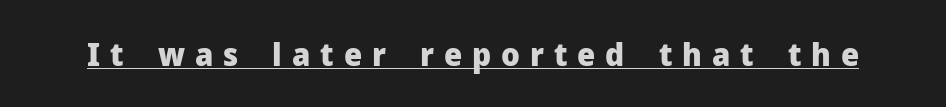
Q: Is the text bold? A: Yes.
Q: Is the text italic (slanted)? A: No, it is upright.
Q: Is the typeface a serif or a sans-serif typeface? A: Sans-serif.
Q: Is the text underlined? A: Yes.
Q: Is the spacing between letters normal or unusually wide? A: Unusually wide.
Q: Width (condensed, normal, or wide)? A: Normal.
Q: Stroke contrast? A: Low.
Q: x-height? A: Medium.
Q: Monospaced? A: No.
